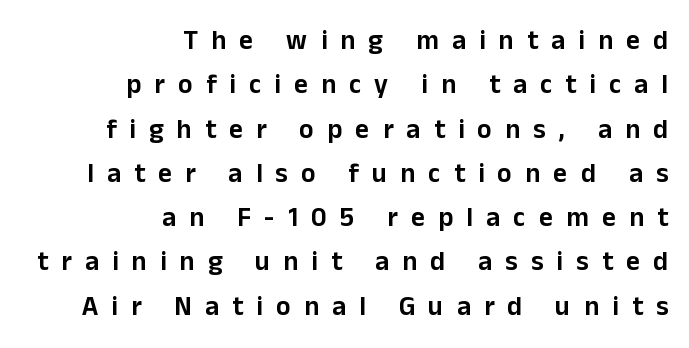
The image shows 27 px text type, upright; set right-aligned, normal line spacing (1.64x), unusually wide letter spacing (+0.49 em), not underlined.
